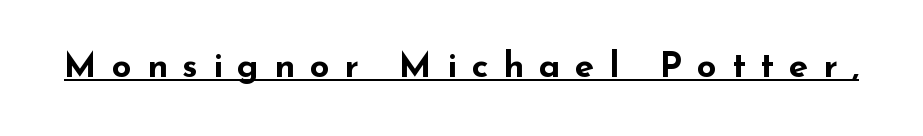
{"serif": "no", "italic": "no", "bold": "yes", "weight": "bold", "width": "wide", "stroke_contrast": "low", "x_height": "small", "monospaced": "no", "underline": "yes", "letter_spacing": "wide", "letter_spacing_em": 0.42, "glyph_px": 35}
